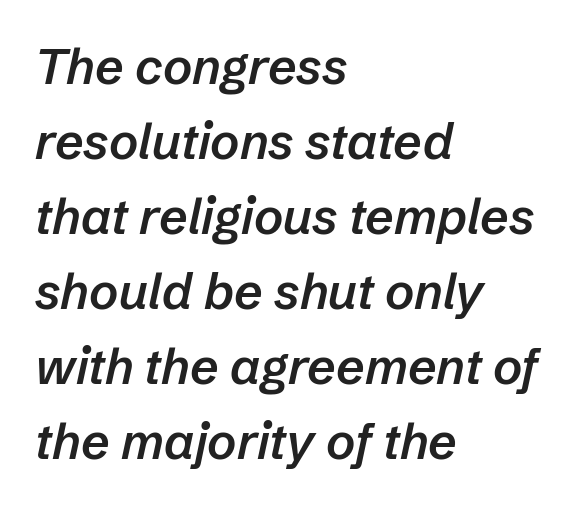
Q: Is the text bold? A: Semi-bold.
Q: Is the text italic (slanted)? A: Yes, it leans right by about 12 degrees.
Q: Is the text underlined? A: No.
Q: How is the paragraph aligned? A: Left-aligned.
Q: Is the spacing between letters normal or unusually wide? A: Normal.
Q: Is the spacing between lines tight, normal or loose? A: Normal.
Q: Width (condensed, normal, or wide)? A: Normal.
Q: Stroke contrast? A: Low.
Q: x-height? A: Medium.
Q: Monospaced? A: No.
